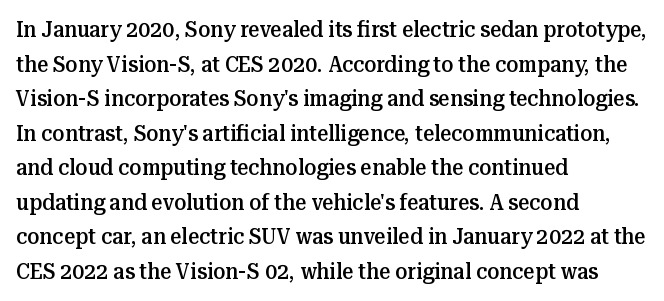
Q: Is the text bold? A: Semi-bold.
Q: Is the text italic (slanted)? A: No, it is upright.
Q: Is the text underlined? A: No.
Q: How is the paragraph aligned? A: Left-aligned.
Q: Is the spacing between letters normal or unusually wide? A: Normal.
Q: Is the spacing between lines tight, normal or loose? A: Normal.
